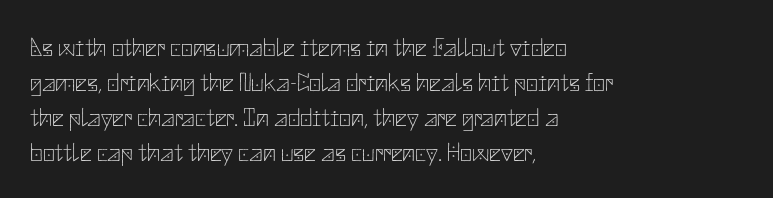
{"italic": "no", "bold": "no", "underline": "no", "align": "left", "line_spacing": "normal", "line_spacing_ratio": 1.35, "letter_spacing": "normal", "letter_spacing_em": 0.0, "glyph_px": 26}
